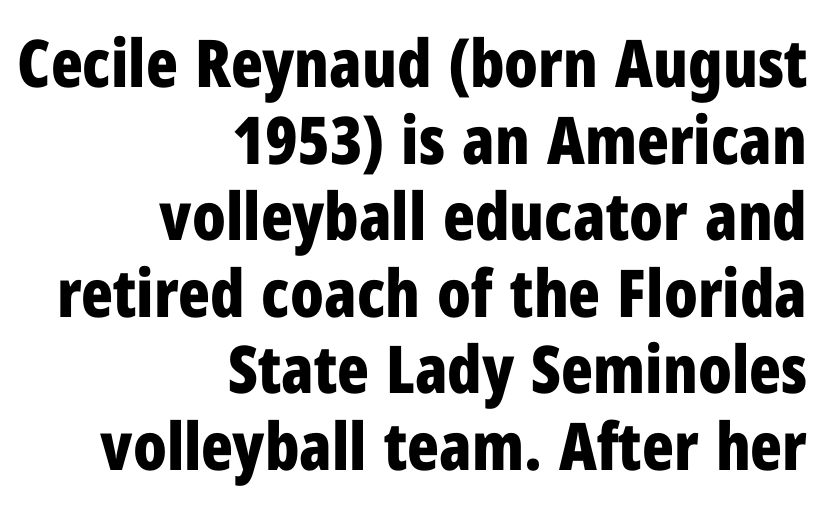
The image shows 66 px bold, condensed sans-serif type, upright; set right-aligned, line spacing 1.16x, normal letter spacing, not underlined; low stroke contrast and a medium x-height.
